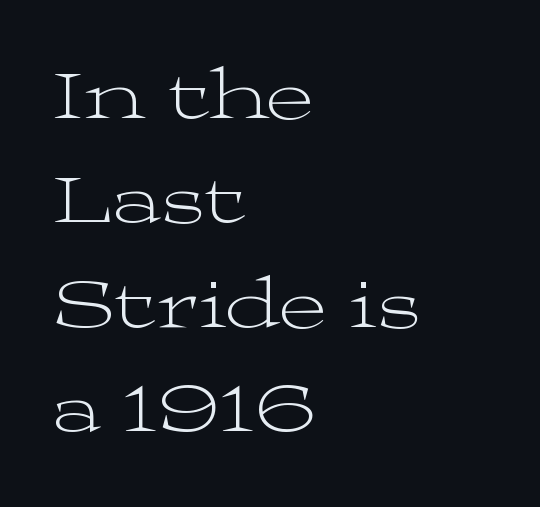
{"serif": "yes", "italic": "no", "bold": "no", "weight": "light", "width": "wide", "stroke_contrast": "medium", "x_height": "medium", "monospaced": "no", "underline": "no", "align": "left", "line_spacing": "normal", "line_spacing_ratio": 1.43, "letter_spacing": "normal", "letter_spacing_em": 0.0, "glyph_px": 73}
